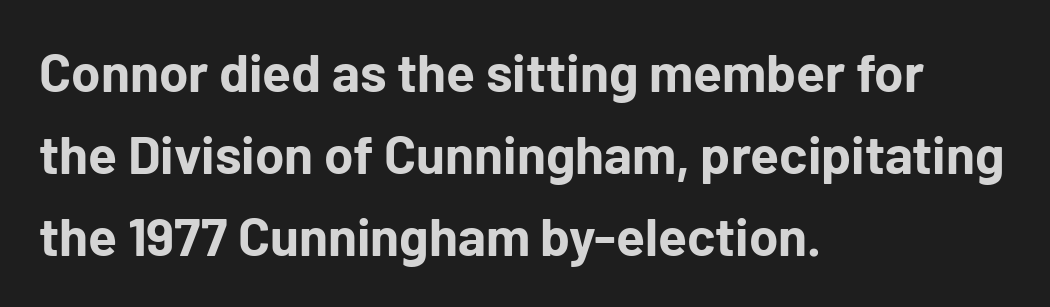
Q: Is the text bold? A: Yes.
Q: Is the text italic (slanted)? A: No, it is upright.
Q: Is the typeface a serif or a sans-serif typeface? A: Sans-serif.
Q: Is the text underlined? A: No.
Q: How is the paragraph aligned? A: Left-aligned.
Q: Is the spacing between letters normal or unusually wide? A: Normal.
Q: Is the spacing between lines tight, normal or loose? A: Normal.
Q: Width (condensed, normal, or wide)? A: Normal.
Q: Stroke contrast? A: Low.
Q: x-height? A: Medium.
Q: Monospaced? A: No.
